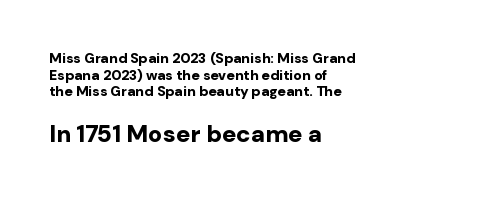
Q: Is the text bold? A: Yes.
Q: Is the text italic (slanted)? A: No, it is upright.
Q: Is the text underlined? A: No.
Q: How is the paragraph aligned? A: Left-aligned.
Q: Is the spacing between letters normal or unusually wide? A: Normal.
Q: Which block of text is set in a larger size, the first (top) or the second (bottom)? A: The second (bottom) one.
